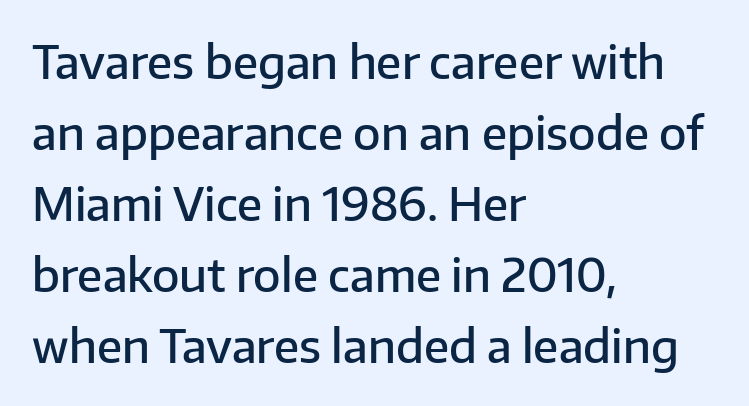
The gaps between neighbouring characters are ordinary and unremarkable. Clear beneath every line of the passage. The face used here is proportionally spaced, like ordinary book or web type. Is the block centered? No — it sits flush against the left margin. Evenly set lines give the paragraph a standard silhouette. Does the type have serifs? No, each stem ends abruptly.
